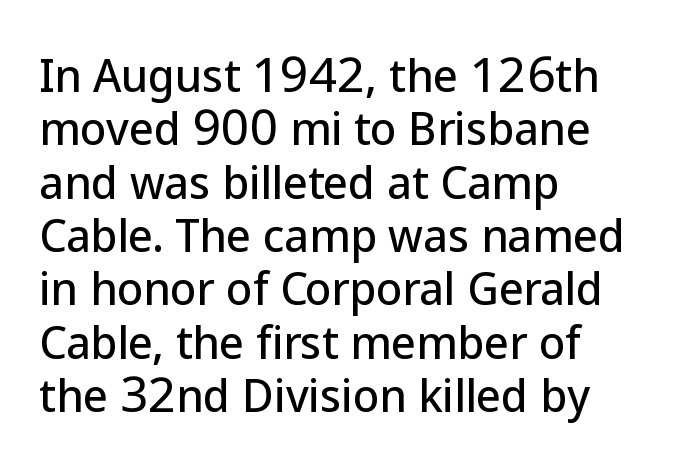
Q: Is the text italic (slanted)? A: No, it is upright.
Q: Is the typeface a serif or a sans-serif typeface? A: Sans-serif.
Q: Is the text underlined? A: No.
Q: How is the paragraph aligned? A: Left-aligned.
Q: Is the spacing between letters normal or unusually wide? A: Normal.
Q: Width (condensed, normal, or wide)? A: Normal.
Q: Stroke contrast? A: Low.
Q: x-height? A: Medium.
Q: Monospaced? A: No.
